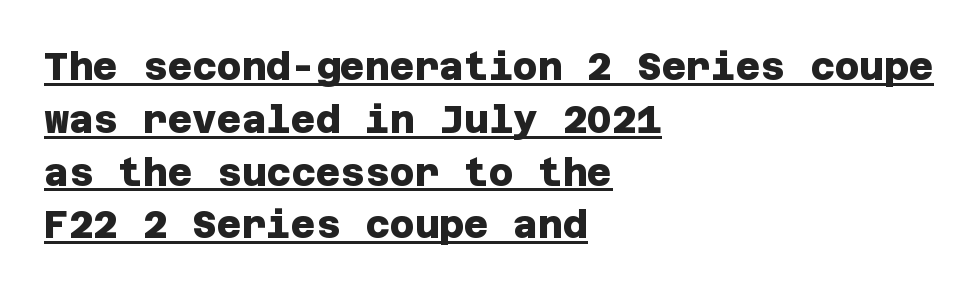
The image shows 38 px heavy sans-serif type; set left-aligned, normal line spacing (1.39x), normal letter spacing, underlined; low stroke contrast and a large x-height.
